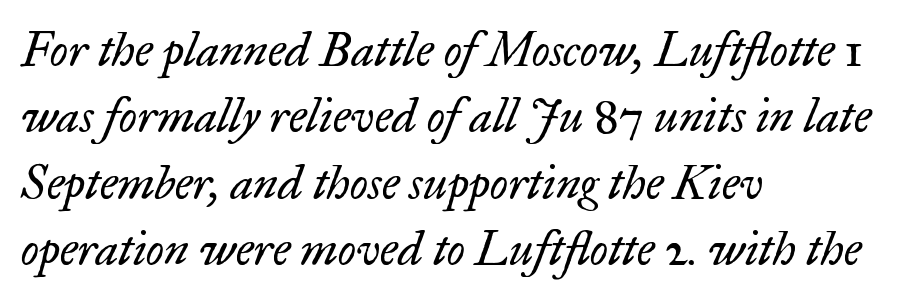
Q: Is the text bold? A: No.
Q: Is the text italic (slanted)? A: Yes, it leans right by about 17 degrees.
Q: Is the typeface a serif or a sans-serif typeface? A: Serif.
Q: Is the text underlined? A: No.
Q: How is the paragraph aligned? A: Left-aligned.
Q: Is the spacing between letters normal or unusually wide? A: Normal.
Q: Is the spacing between lines tight, normal or loose? A: Normal.
Q: Width (condensed, normal, or wide)? A: Normal.
Q: Stroke contrast? A: Low.
Q: x-height? A: Small.
Q: Monospaced? A: No.
